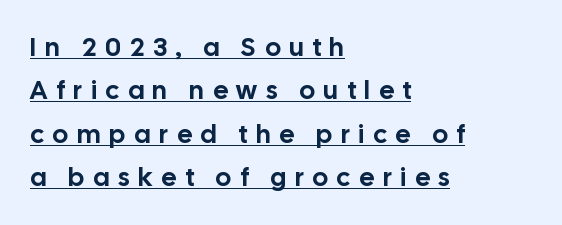
{"italic": "no", "underline": "yes", "align": "left", "line_spacing": "normal", "line_spacing_ratio": 1.67, "letter_spacing": "wide", "letter_spacing_em": 0.34, "glyph_px": 26}
